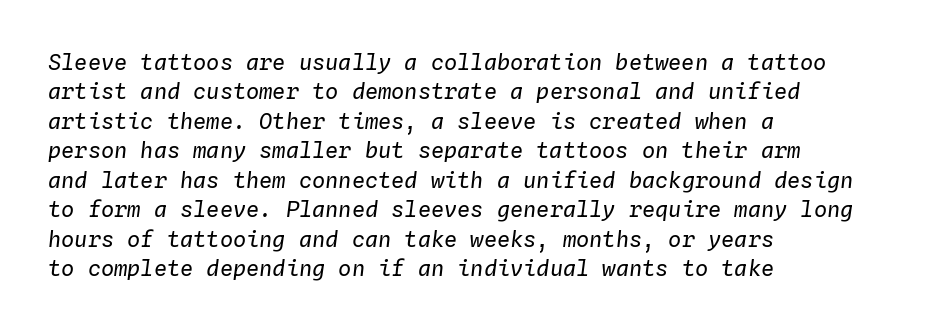
Q: Is the text bold? A: No.
Q: Is the text italic (slanted)? A: Yes, it leans right by about 4 degrees.
Q: Is the text underlined? A: No.
Q: How is the paragraph aligned? A: Left-aligned.
Q: Is the spacing between letters normal or unusually wide? A: Normal.
Q: Is the spacing between lines tight, normal or loose? A: Normal.
